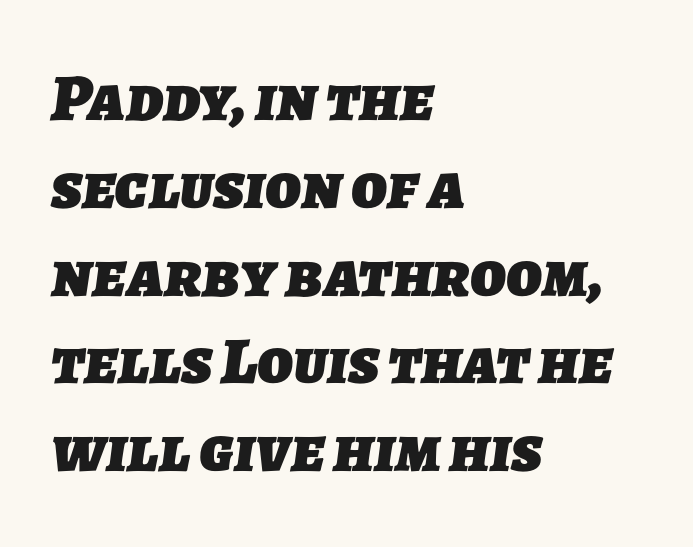
Q: Is the text bold? A: Yes.
Q: Is the typeface a serif or a sans-serif typeface? A: Sans-serif.
Q: Is the text underlined? A: No.
Q: How is the paragraph aligned? A: Left-aligned.
Q: Is the spacing between letters normal or unusually wide? A: Normal.
Q: Is the spacing between lines tight, normal or loose? A: Normal.
Q: Width (condensed, normal, or wide)? A: Normal.
Q: Stroke contrast? A: Low.
Q: x-height? A: Medium.
Q: Monospaced? A: No.
